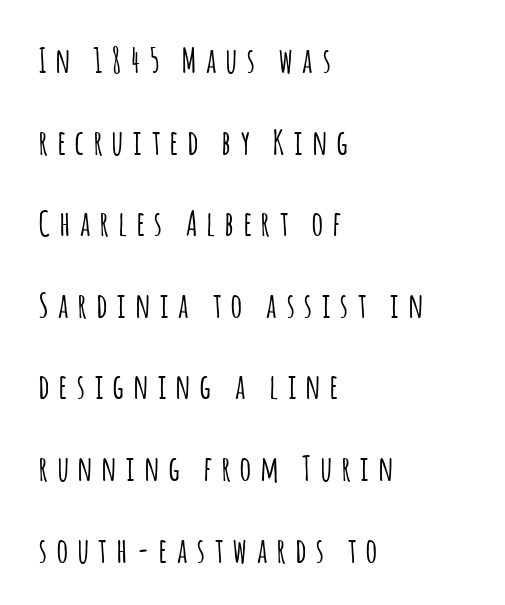
{"serif": "no", "italic": "no", "width": "condensed", "stroke_contrast": "low", "x_height": "large", "monospaced": "no", "underline": "no", "align": "left", "line_spacing": "loose", "line_spacing_ratio": 2.4, "letter_spacing": "wide", "letter_spacing_em": 0.3, "glyph_px": 34}
